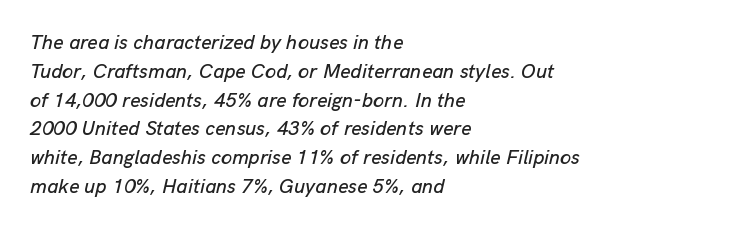
{"italic": "yes", "lean": "right", "slant_degrees": 13, "underline": "no", "align": "left", "line_spacing": "normal", "line_spacing_ratio": 1.44, "letter_spacing": "normal", "letter_spacing_em": 0.0, "glyph_px": 20}
